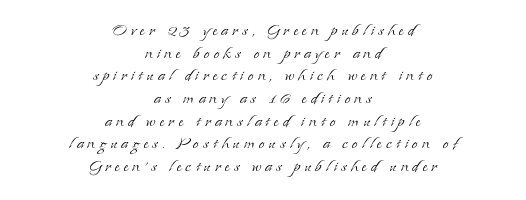
The image shows 21 px text type; set centered, tight line spacing (1.08x), not underlined.
